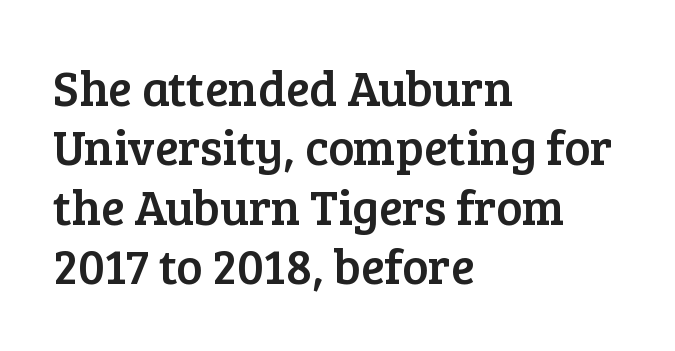
The image shows 49 px serif type, upright; set left-aligned, line spacing 1.21x, normal letter spacing, not underlined; low stroke contrast and a medium x-height.
